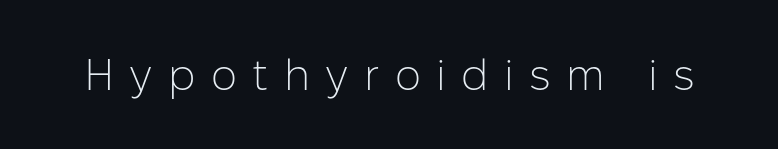
The image shows 44 px light sans-serif type, upright; set unusually wide letter spacing (+0.35 em), not underlined; low stroke contrast and a medium x-height.
